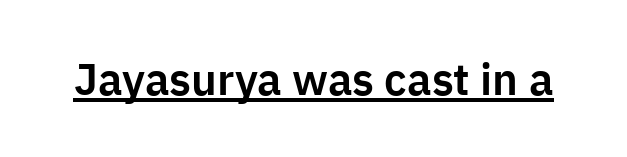
The image shows 44 px sans-serif type, upright; set normal letter spacing, underlined; low stroke contrast and a medium x-height.
